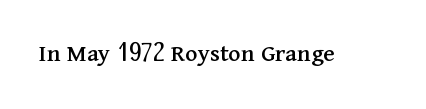
Is there any slant? The stems are plumb. Descenders are the only things crossing below the line. The line texture is even and compact thanks to regular tracking.
